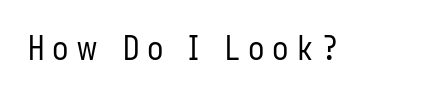
Q: Is the text bold? A: No.
Q: Is the text italic (slanted)? A: No, it is upright.
Q: Is the typeface a serif or a sans-serif typeface? A: Sans-serif.
Q: Is the text underlined? A: No.
Q: Is the spacing between letters normal or unusually wide? A: Unusually wide.
Q: Width (condensed, normal, or wide)? A: Condensed.
Q: Stroke contrast? A: Low.
Q: x-height? A: Medium.
Q: Monospaced? A: No.
